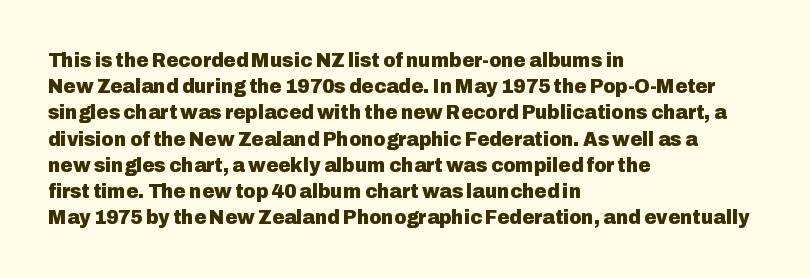
{"italic": "no", "bold": "yes", "underline": "no", "align": "left", "line_spacing": "normal", "line_spacing_ratio": 1.25, "letter_spacing": "normal", "letter_spacing_em": 0.0, "glyph_px": 21}
